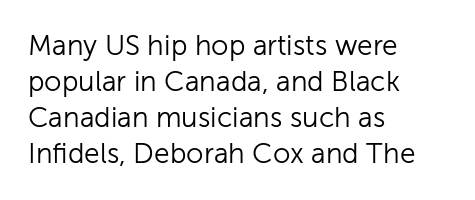
{"serif": "no", "italic": "no", "bold": "no", "weight": "light", "width": "normal", "stroke_contrast": "low", "x_height": "medium", "monospaced": "no", "underline": "no", "align": "left", "line_spacing": "normal", "line_spacing_ratio": 1.29, "letter_spacing": "normal", "letter_spacing_em": 0.0, "glyph_px": 28}
